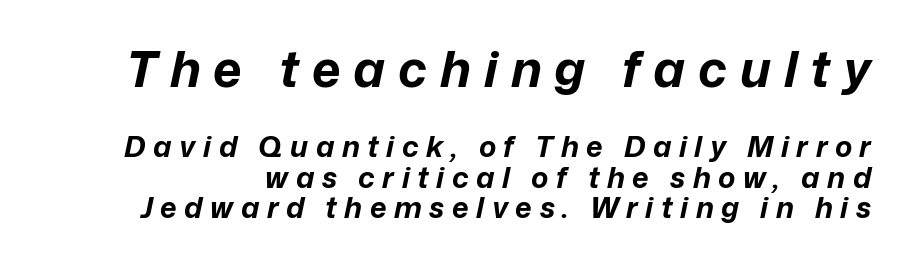
How are the letters spaced? Widely, with obvious added tracking. A dark, heavy texture on the line: the type is bold. Whoever set this chose condensed vertical rhythm over breathing room. Reading top to bottom, the characters get smaller at the block break.
